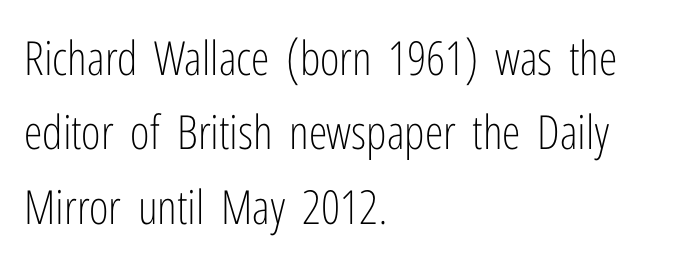
Q: Is the text bold? A: No.
Q: Is the text italic (slanted)? A: No, it is upright.
Q: Is the typeface a serif or a sans-serif typeface? A: Sans-serif.
Q: Is the text underlined? A: No.
Q: How is the paragraph aligned? A: Left-aligned.
Q: Is the spacing between letters normal or unusually wide? A: Normal.
Q: Is the spacing between lines tight, normal or loose? A: Normal.
Q: Width (condensed, normal, or wide)? A: Condensed.
Q: Stroke contrast? A: Low.
Q: x-height? A: Medium.
Q: Monospaced? A: No.
